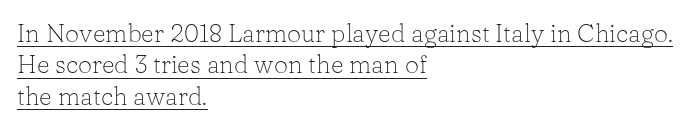
The image shows 25 px text type, upright; set left-aligned, normal line spacing (1.26x), normal letter spacing, underlined.
